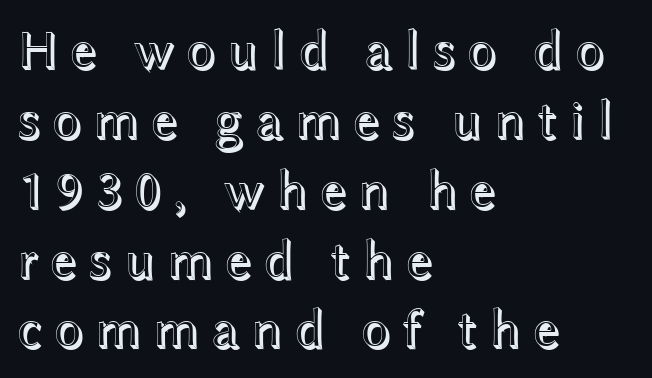
The image shows 55 px wide type, upright; set left-aligned, normal line spacing (1.27x), not underlined; a medium x-height.
